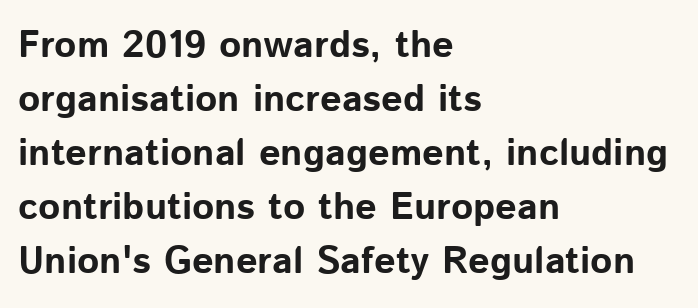
Italic? Not at all — the glyphs are vertical. Here the glyphs are tracked normally, forming tight word shapes. Is this a sans? Yes — the strokes have no serifs. Decoration check: the copy has no underline. The rendering anchors every line to the left-hand side. Proportional: the letters do not fall into vertical columns.
